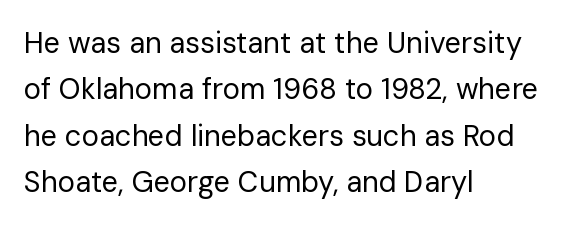
The image shows 29 px regular-weight sans-serif type, upright; set left-aligned, normal line spacing (1.6x), normal letter spacing, not underlined; low stroke contrast and a medium x-height.
